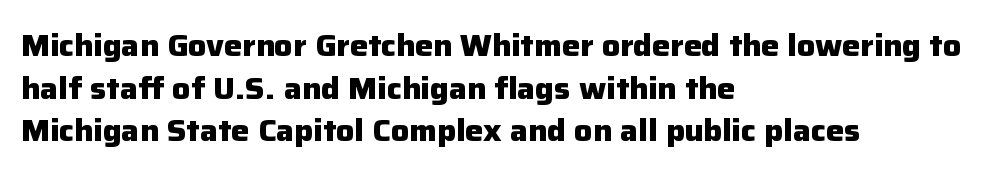
Does the leading feel generous? No, just average. The passage shown has conventional tracking throughout. Grotesque or geometric, the face here clearly has no serifs. Teacher's note: observe the even left margin — that is flush-left alignment. As a designer I'd log this as weight 700, bold. Underline: absent.
